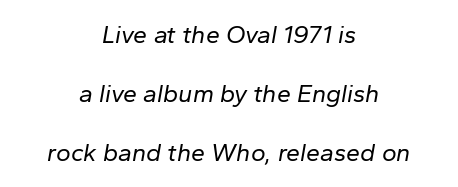
The image shows 25 px text type, italic (leaning right); set centered, loose line spacing (2.37x), normal letter spacing, not underlined.
